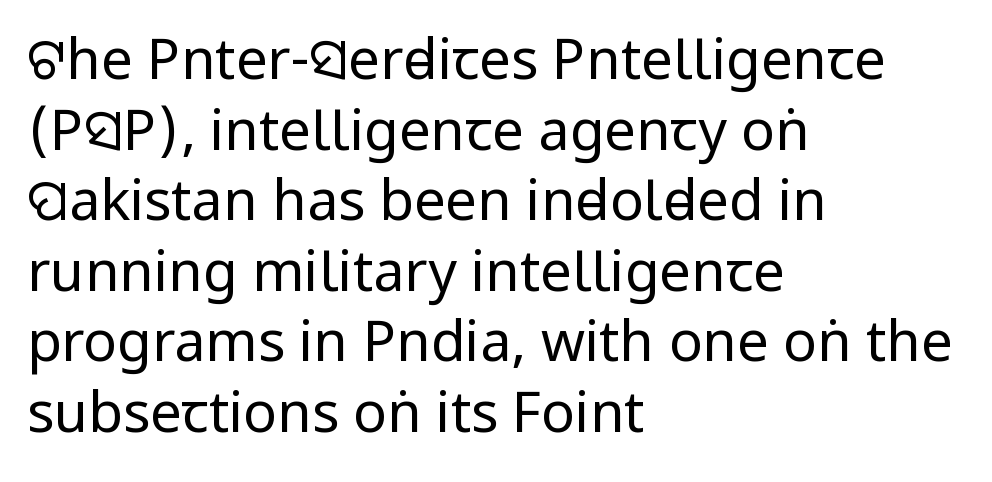
The specimen reads as upright at a glance. A classic flush-left, rag-right setting is used for this passage. Underlining? Definitely not there. Nope, no serifs anywhere on these letters.
